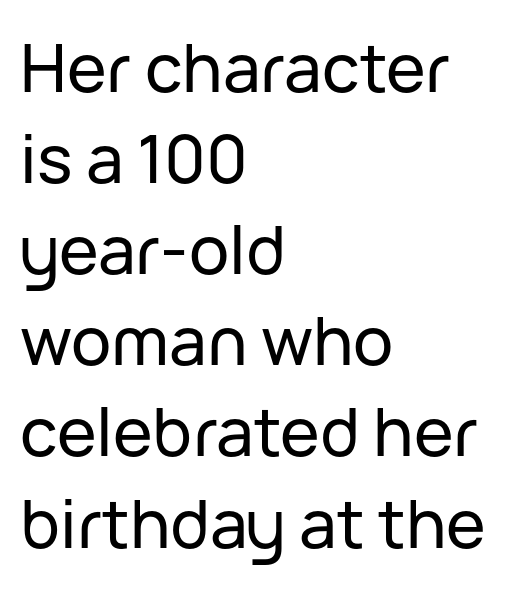
Note: no serifs on the glyphs. The space directly below the letters is spotless. Varying glyph widths throughout — classic text-font behaviour. Leading: standard.
